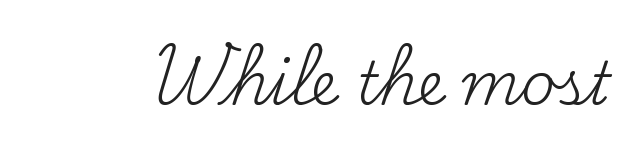
{"serif": "yes", "bold": "no", "weight": "regular", "width": "normal", "stroke_contrast": "medium", "x_height": "small", "monospaced": "no", "underline": "no", "letter_spacing": "normal", "letter_spacing_em": 0.0, "glyph_px": 59}
